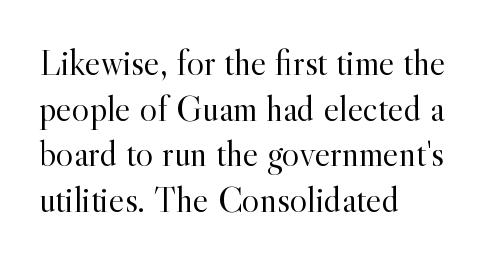
Tracking value appears to be zero — textbook default spacing. The setting favours the left margin, as ordinary paragraphs usually do. Spacing verdict: proportional, widths tailored to each character. The rendering shows small feet on the letterforms — a serif design. Ordinary non-slanted type is in use.
